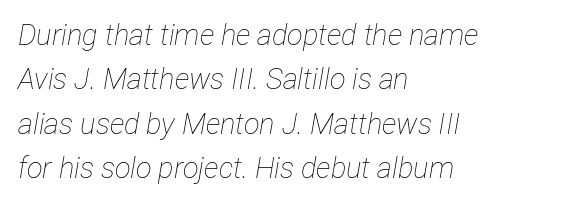
If you drew a line through each stem, it would be angled. This rendering features lettering with no underline. Does extra space separate the letters? No, they use regular spacing. Evenly set lines give the paragraph a standard silhouette. Stroke thickness stays within the range of a standard reading face or lighter. Character widths vary here, with narrow letters taking less room than wide ones.
